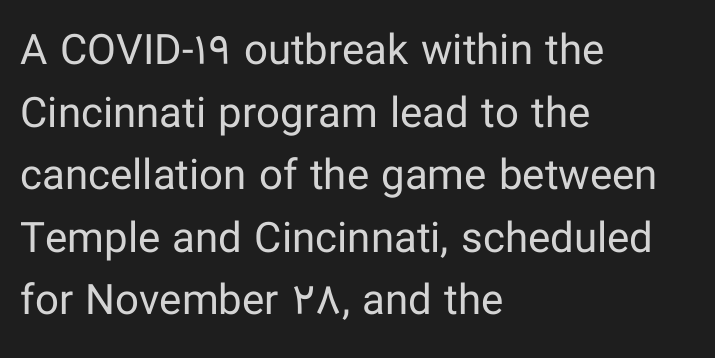
Stroke mass is kept to a normal reading level or below. The rendering shows plain stroke endings on the letterforms — a sans-serif design. Notice how the stems are strictly vertical — no italics here. The passage shown is not underscored anywhere.
